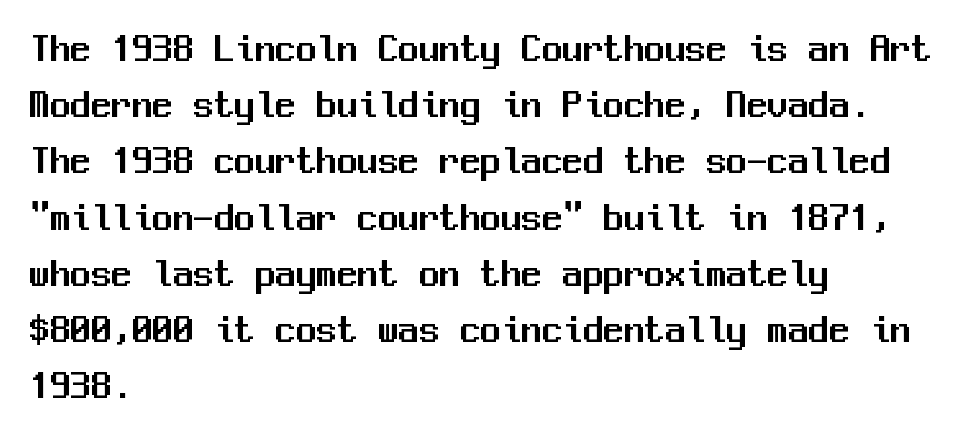
The image shows 41 px sans-serif type, upright, monospaced; set left-aligned, normal line spacing (1.37x), normal letter spacing, not underlined; medium stroke contrast and a medium x-height.
